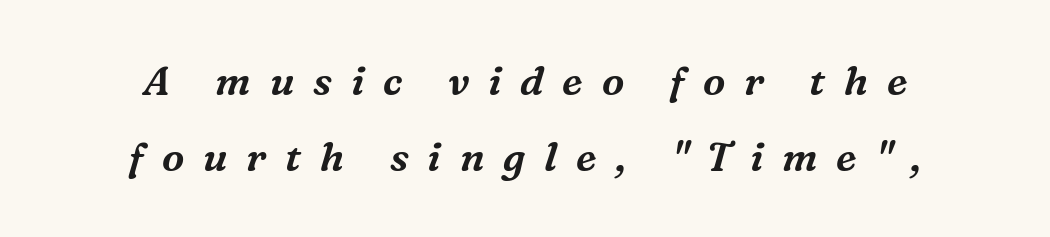
Q: Is the text italic (slanted)? A: Yes, it leans right by about 16 degrees.
Q: Is the typeface a serif or a sans-serif typeface? A: Serif.
Q: Is the text underlined? A: No.
Q: How is the paragraph aligned? A: Centered.
Q: Is the spacing between letters normal or unusually wide? A: Unusually wide.
Q: Is the spacing between lines tight, normal or loose? A: Loose.
Q: Width (condensed, normal, or wide)? A: Normal.
Q: Stroke contrast? A: Medium.
Q: x-height? A: Medium.
Q: Monospaced? A: No.
